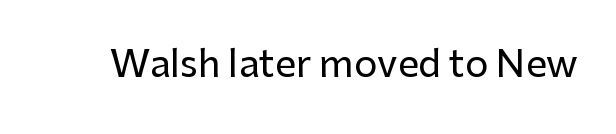
Q: Is the text italic (slanted)? A: No, it is upright.
Q: Is the typeface a serif or a sans-serif typeface? A: Sans-serif.
Q: Is the text underlined? A: No.
Q: Is the spacing between letters normal or unusually wide? A: Normal.
Q: Width (condensed, normal, or wide)? A: Normal.
Q: Stroke contrast? A: Low.
Q: x-height? A: Medium.
Q: Monospaced? A: No.
